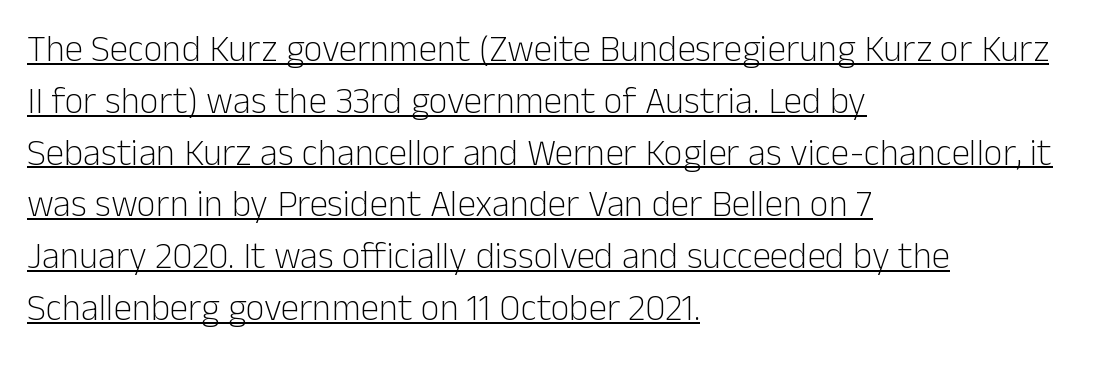
Horizontally, the lines are justified to the leading edge only. A quiet, ordinary-to-light weight characterises the typeface. Unlike a traditional serif, this face leaves its strokes unadorned. Think of a printed novel: that variable character pitch is what you see here. Does extra space separate the letters? No, they use regular spacing.
